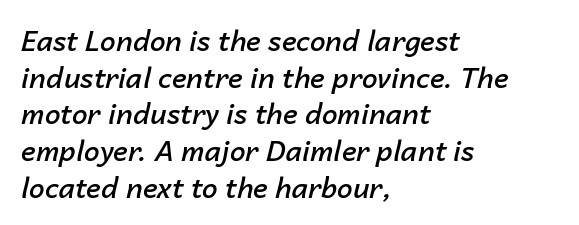
{"italic": "yes", "lean": "right", "slant_degrees": 14, "bold": "semi", "weight": "semibold", "width": "normal", "stroke_contrast": "low", "x_height": "medium", "monospaced": "no", "underline": "no", "align": "left", "line_spacing": "normal", "line_spacing_ratio": 1.31, "letter_spacing": "normal", "letter_spacing_em": 0.0, "glyph_px": 28}
